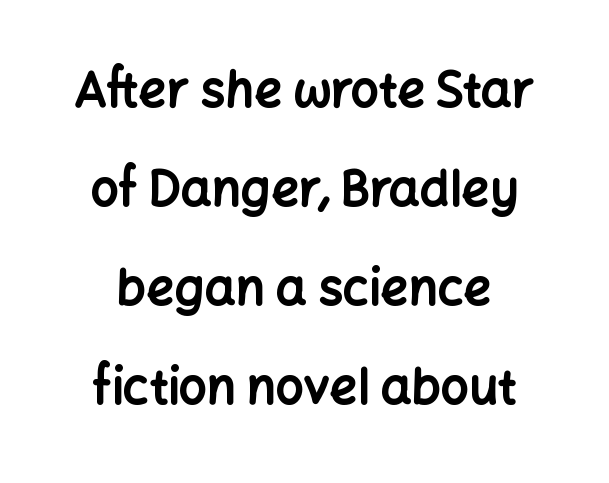
This is roman type, the default non-slanted kind. Its strokes are broad and dark, the hallmark of bold type. A typesetter would call this proportional, since set widths differ per character. Look at the bottom of the vertical strokes: they stop flat, with no serifs. The glyphs are unaccompanied by any horizontal stroke below them. The rendering keeps characters at their native spacing.
